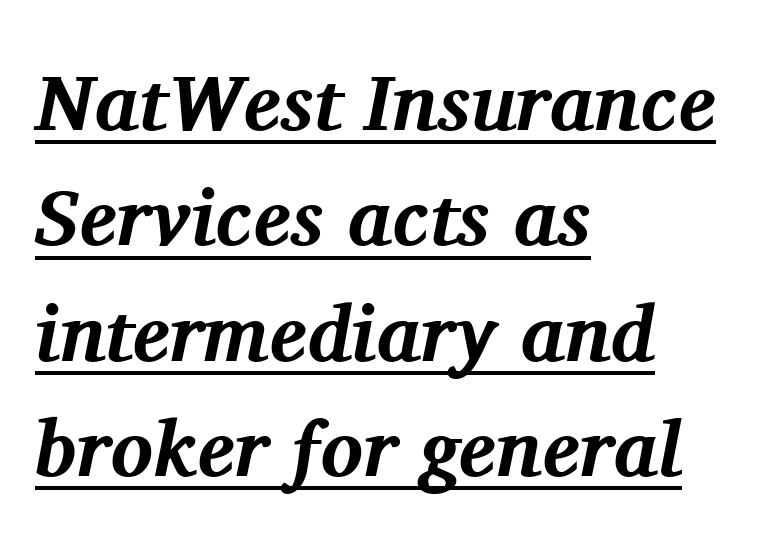
You can tell from the footed stems that serif type was used. The rows are spaced the way most documents space them. Look at the stroke-to-counter ratio: heavy, a bold. The letters advance in unequal steps, a hallmark of proportional type. Every character sits at an angle, as italics do.
